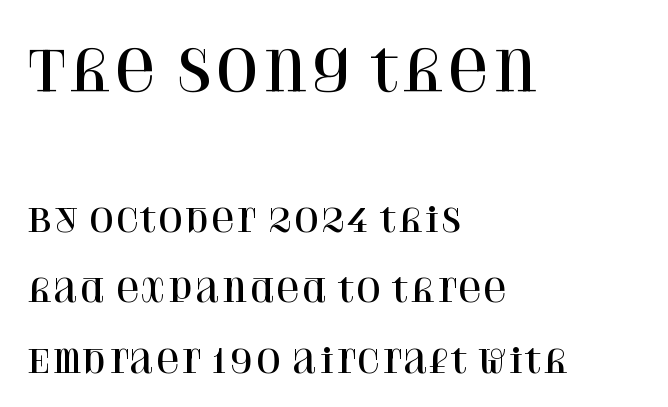
The image shows 56 px serif type, upright; set left-aligned, loose line spacing (2.21x), normal letter spacing, not underlined; the first (top) block is 1.75x larger; high stroke contrast and a large x-height.
